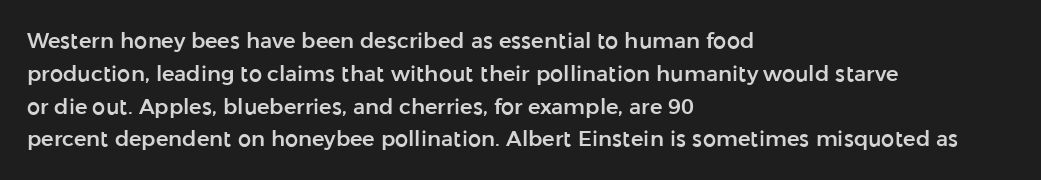
The image shows 21 px text type, upright; set left-aligned, normal line spacing (1.56x), normal letter spacing, not underlined.
